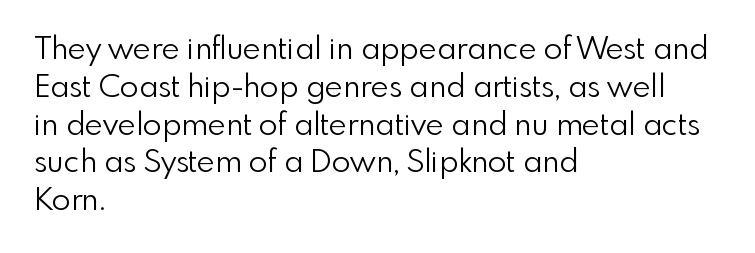
{"serif": "no", "italic": "no", "bold": "no", "weight": "light", "width": "normal", "x_height": "small", "monospaced": "no", "underline": "no", "align": "left", "line_spacing_ratio": 1.22, "letter_spacing": "normal", "letter_spacing_em": 0.0, "glyph_px": 31}
